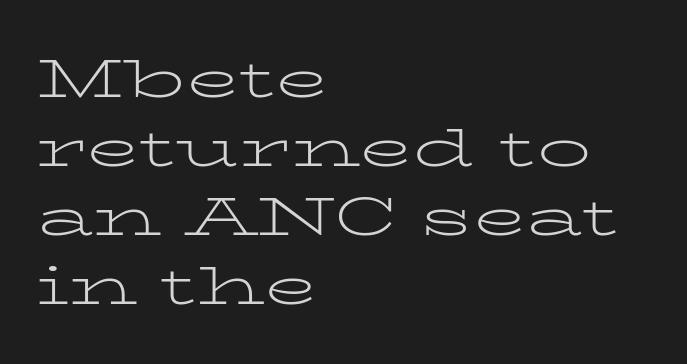
Q: Is the text bold? A: No.
Q: Is the text italic (slanted)? A: No, it is upright.
Q: Is the typeface a serif or a sans-serif typeface? A: Serif.
Q: Is the text underlined? A: No.
Q: How is the paragraph aligned? A: Left-aligned.
Q: Is the spacing between letters normal or unusually wide? A: Normal.
Q: Is the spacing between lines tight, normal or loose? A: Normal.
Q: Width (condensed, normal, or wide)? A: Wide.
Q: Stroke contrast? A: Low.
Q: x-height? A: Medium.
Q: Monospaced? A: No.
